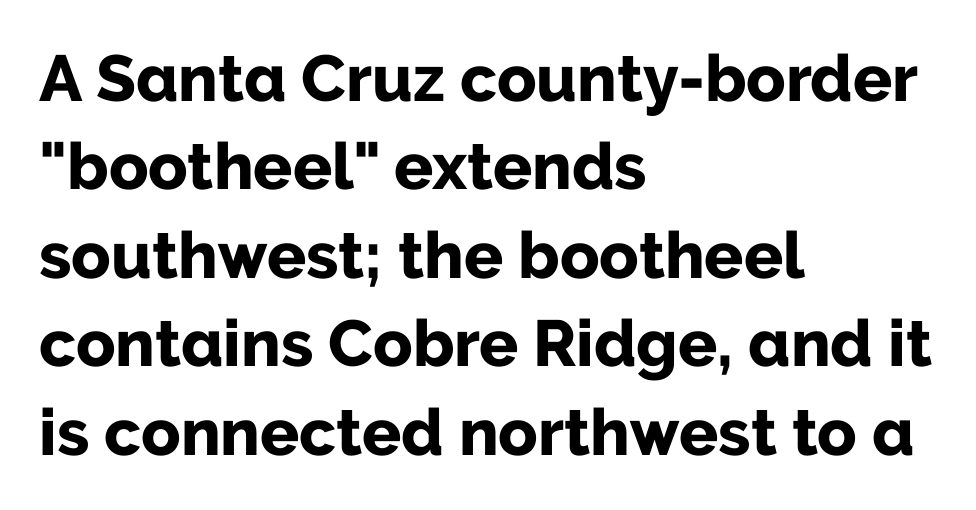
Set as a true bold cut, around the 700 mark. Grotesque or geometric, the face here clearly has no serifs. Does extra space separate the letters? No, they use regular spacing. Notice how descenders clear the ascenders below comfortably — that's standard leading. Reading down the block, your eye returns to a fixed left position each line. Is there any slant? The stems are plumb.
